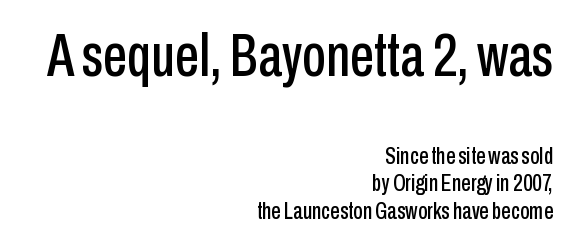
These lines keep a tight, regular rhythm from letter to letter. Is this a fixed-width face? No — the glyphs have proportional, varying widths. Style check: upright. Clear beneath every line of the passage. The face used here is a sans, in the tradition of grotesques and geometrics. The setting favours the right margin, as signatures and pull-quotes sometimes do.
